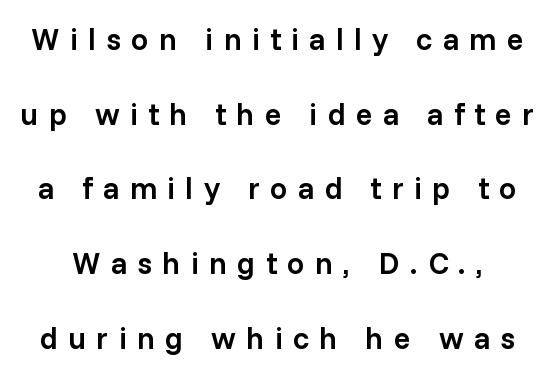
Q: Is the text bold? A: Semi-bold.
Q: Is the text italic (slanted)? A: No, it is upright.
Q: Is the typeface a serif or a sans-serif typeface? A: Sans-serif.
Q: Is the text underlined? A: No.
Q: Is the spacing between letters normal or unusually wide? A: Unusually wide.
Q: Is the spacing between lines tight, normal or loose? A: Loose.
Q: Width (condensed, normal, or wide)? A: Normal.
Q: Stroke contrast? A: Low.
Q: x-height? A: Medium.
Q: Monospaced? A: No.
